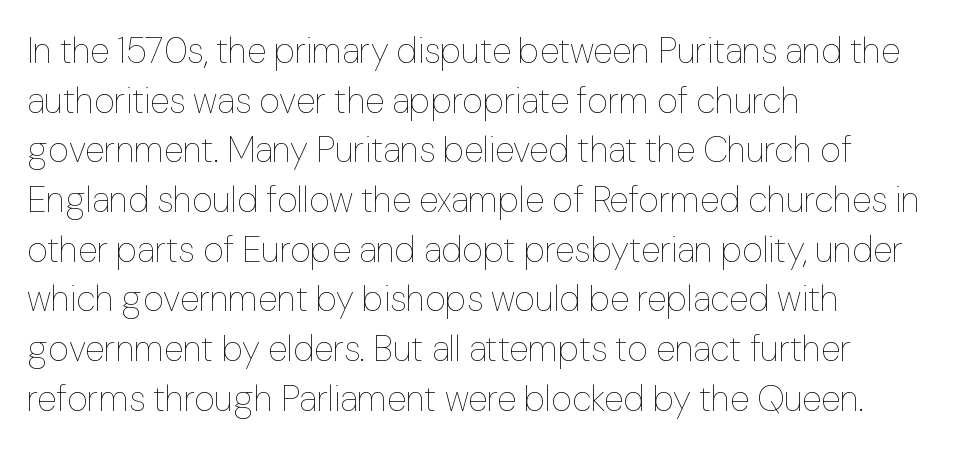
The image shows 36 px thin type, upright; set left-aligned, normal line spacing (1.38x), normal letter spacing, not underlined; low stroke contrast and a medium x-height.
